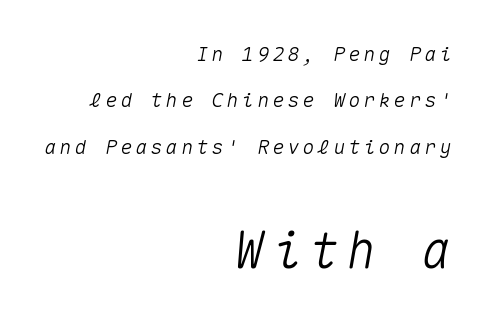
{"italic": "yes", "lean": "right", "slant_degrees": 10, "width": "normal", "stroke_contrast": "medium", "x_height": "medium", "monospaced": "yes", "underline": "no", "align": "right", "line_spacing": "loose", "line_spacing_ratio": 2.32, "larger_block": "second", "size_ratio": 2.45, "glyph_px": 49}
